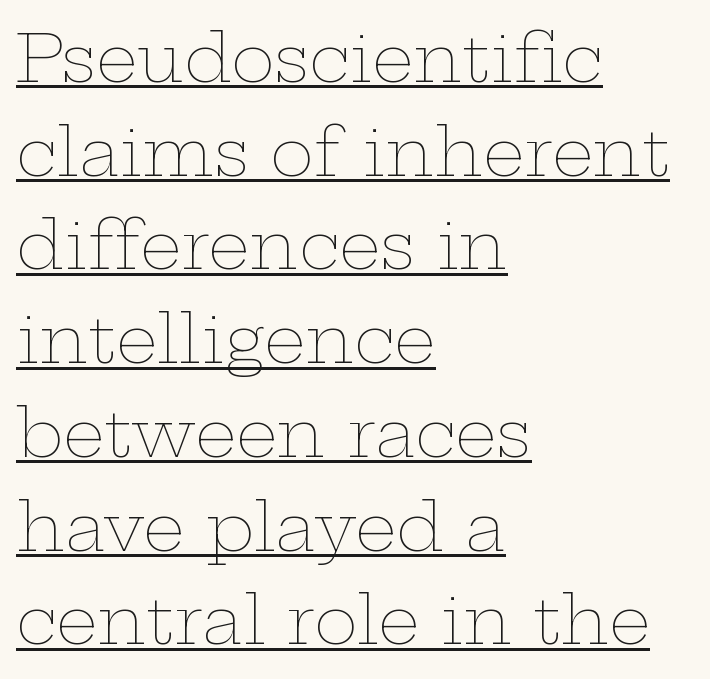
{"italic": "no", "bold": "no", "weight": "thin", "width": "wide", "stroke_contrast": "low", "x_height": "medium", "monospaced": "no", "underline": "yes", "align": "left", "line_spacing": "normal", "line_spacing_ratio": 1.42, "letter_spacing": "normal", "letter_spacing_em": 0.0, "glyph_px": 66}
